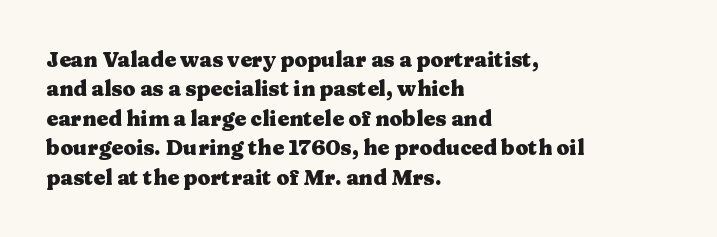
{"italic": "no", "bold": "yes", "underline": "no", "align": "left", "line_spacing": "normal", "line_spacing_ratio": 1.4, "letter_spacing": "normal", "letter_spacing_em": 0.0, "glyph_px": 21}
